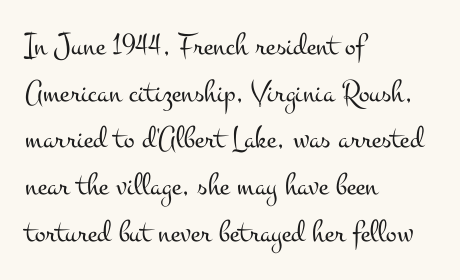
The image shows 32 px light, wide serif type; set left-aligned, normal line spacing (1.46x), normal letter spacing, not underlined; medium stroke contrast and a small x-height.
